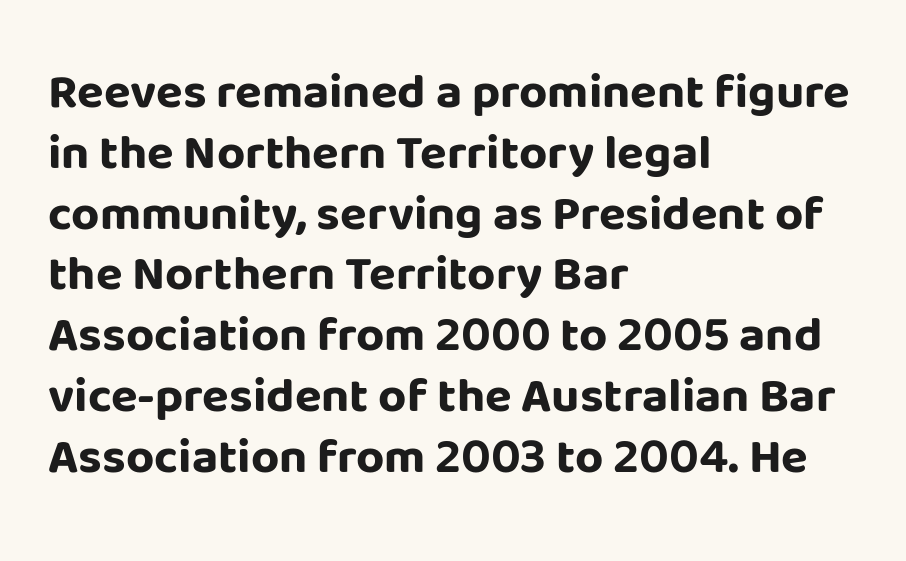
Q: Is the text bold? A: Yes.
Q: Is the text italic (slanted)? A: No, it is upright.
Q: Is the typeface a serif or a sans-serif typeface? A: Sans-serif.
Q: Is the text underlined? A: No.
Q: How is the paragraph aligned? A: Left-aligned.
Q: Is the spacing between letters normal or unusually wide? A: Normal.
Q: Width (condensed, normal, or wide)? A: Normal.
Q: Stroke contrast? A: Low.
Q: x-height? A: Large.
Q: Monospaced? A: No.
